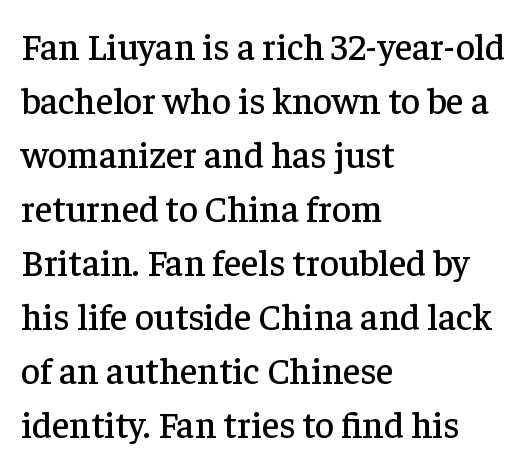
The letterforms sit shoulder to shoulder at normal distance. Layout note: lines flush left. Note: serifs present on the glyphs. If you measured baseline to baseline, you'd find a middling distance. Rule under the text: the space is simply empty.
